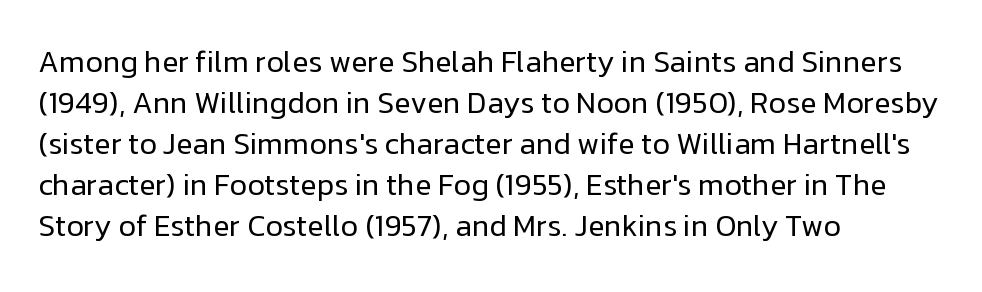
{"serif": "no", "italic": "no", "bold": "no", "weight": "regular", "width": "normal", "stroke_contrast": "low", "x_height": "medium", "monospaced": "no", "underline": "no", "align": "left", "line_spacing": "normal", "line_spacing_ratio": 1.37, "letter_spacing": "normal", "letter_spacing_em": 0.0, "glyph_px": 30}
